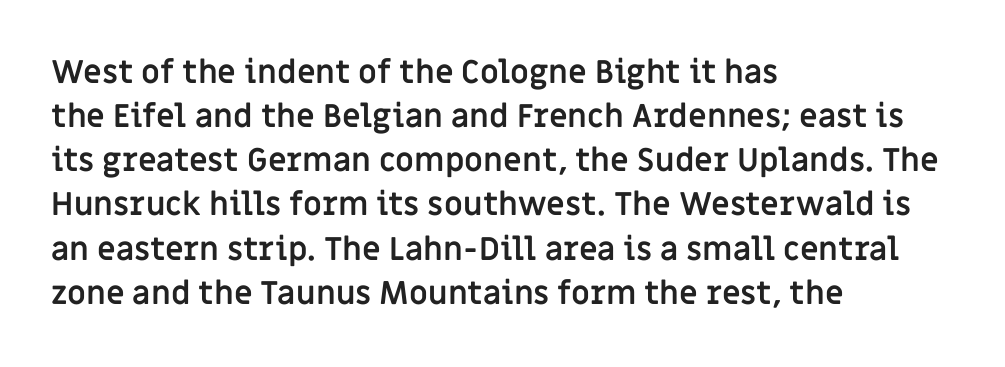
Q: Is the text bold? A: Yes.
Q: Is the text italic (slanted)? A: No, it is upright.
Q: Is the typeface a serif or a sans-serif typeface? A: Sans-serif.
Q: Is the text underlined? A: No.
Q: How is the paragraph aligned? A: Left-aligned.
Q: Is the spacing between letters normal or unusually wide? A: Normal.
Q: Is the spacing between lines tight, normal or loose? A: Normal.
Q: Width (condensed, normal, or wide)? A: Normal.
Q: Stroke contrast? A: Low.
Q: x-height? A: Large.
Q: Monospaced? A: No.
